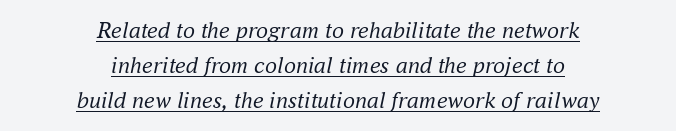
Standard letterfit; no display-style spreading of the glyphs. When letters slant like this, we call the style italic. Leftover space on each line is divided equally before and after the words. Does the leading feel generous? No, just average.
